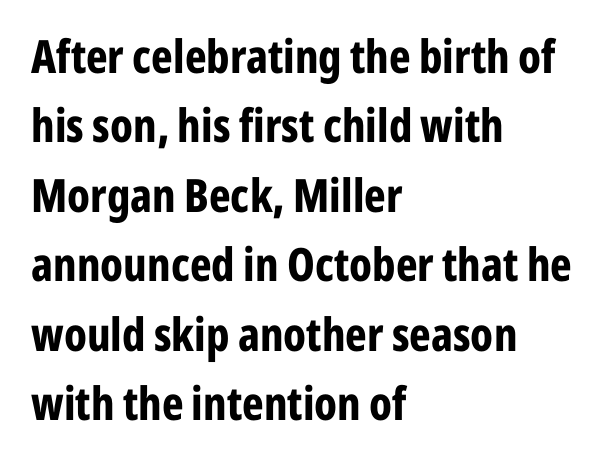
Grotesque or geometric, the face here clearly has no serifs. This sample is left-justified, so line endings fall wherever the words run out. Underlining? Definitely not there. These lines carry a lot of weight — the face is fully bold. The passage shown stacks its lines at a standard gap.
